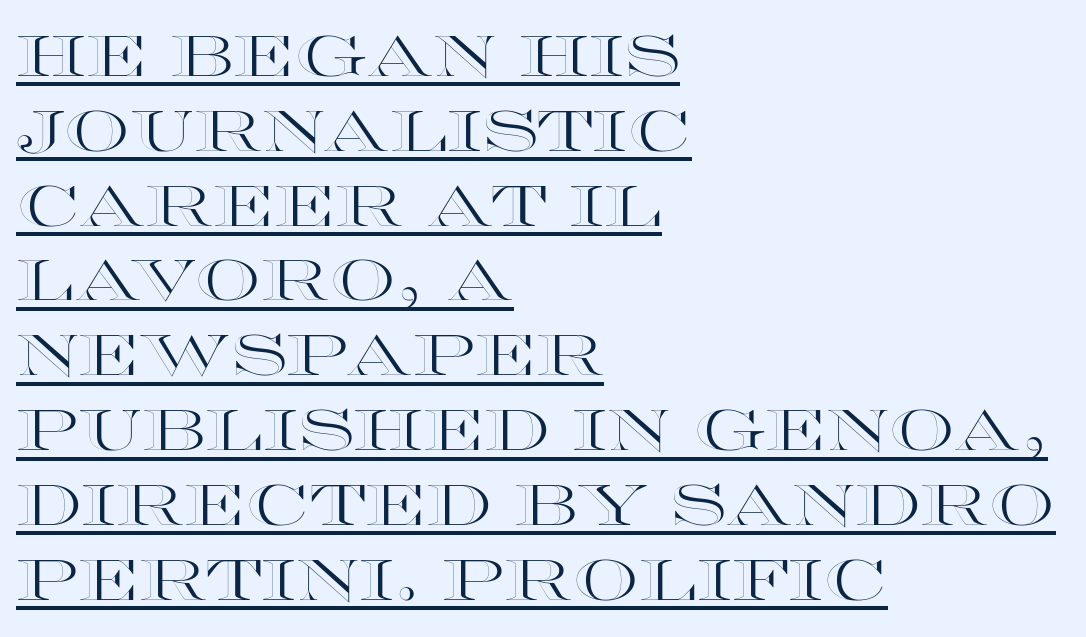
Q: Is the text italic (slanted)? A: No, it is upright.
Q: Is the text underlined? A: Yes.
Q: How is the paragraph aligned? A: Left-aligned.
Q: Is the spacing between letters normal or unusually wide? A: Normal.
Q: Is the spacing between lines tight, normal or loose? A: Normal.
Q: Width (condensed, normal, or wide)? A: Wide.
Q: x-height? A: Large.
Q: Monospaced? A: No.
